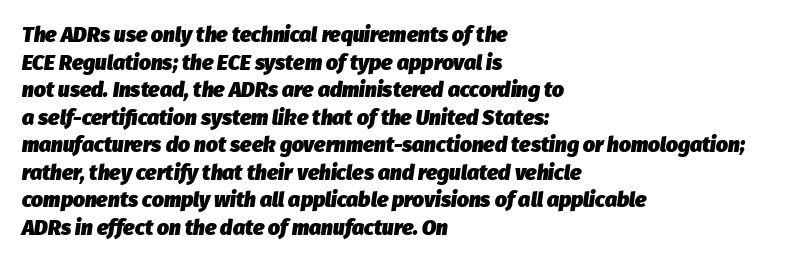
Lines of text with bare space underneath. Look at the stroke-to-counter ratio: heavy, a bold. Characters follow at the spacing the type designer built in. Regular leading.
